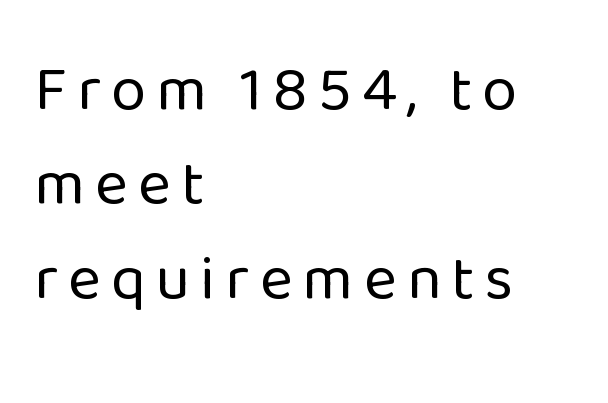
The image shows 63 px regular-weight sans-serif type, upright; set left-aligned, normal line spacing (1.5x), not underlined; low stroke contrast and a medium x-height.
